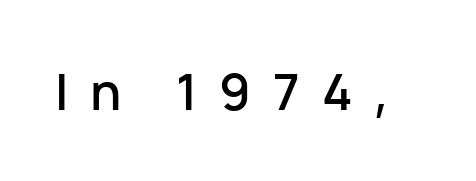
Q: Is the text italic (slanted)? A: No, it is upright.
Q: Is the typeface a serif or a sans-serif typeface? A: Sans-serif.
Q: Is the text underlined? A: No.
Q: Is the spacing between letters normal or unusually wide? A: Unusually wide.
Q: Width (condensed, normal, or wide)? A: Normal.
Q: Stroke contrast? A: Low.
Q: x-height? A: Medium.
Q: Monospaced? A: No.
